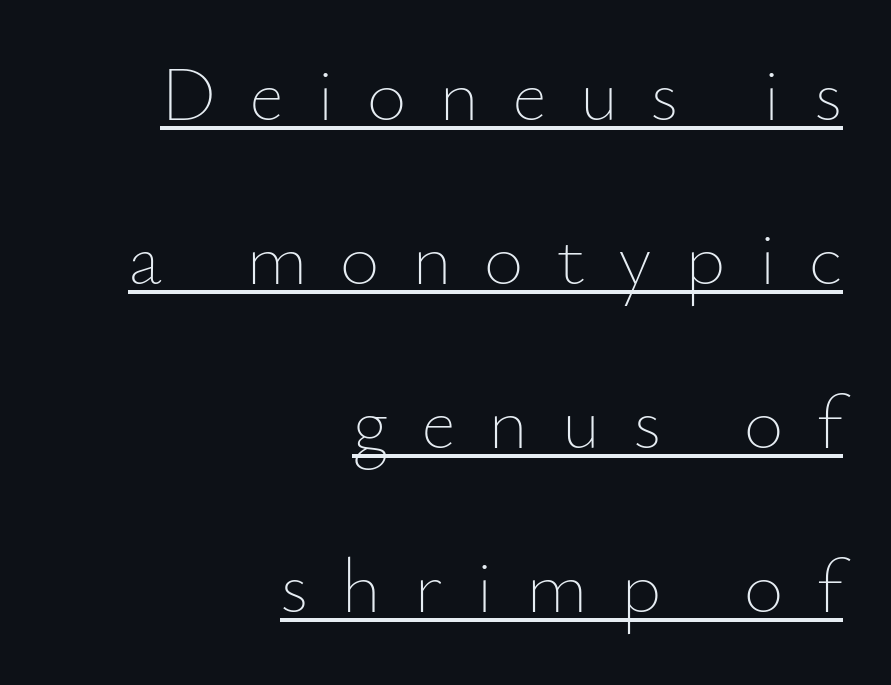
Students, observe: this is what heavily led, spacious text looks like. This sample has the flowing, uneven cadence of proportional lettering. Compared with undecorated copy, this sample adds a rule below the words. Loose tracking; the words dissolve into strings of separated letters. The letters look calm and open, with moderate or lighter stems. The specimen reads as upright at a glance.
